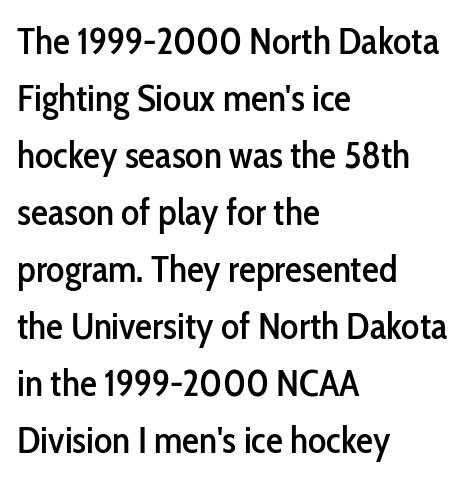
Q: Is the text italic (slanted)? A: No, it is upright.
Q: Is the typeface a serif or a sans-serif typeface? A: Sans-serif.
Q: Is the text underlined? A: No.
Q: How is the paragraph aligned? A: Left-aligned.
Q: Is the spacing between letters normal or unusually wide? A: Normal.
Q: Is the spacing between lines tight, normal or loose? A: Normal.
Q: Width (condensed, normal, or wide)? A: Condensed.
Q: Stroke contrast? A: Low.
Q: x-height? A: Medium.
Q: Monospaced? A: No.
